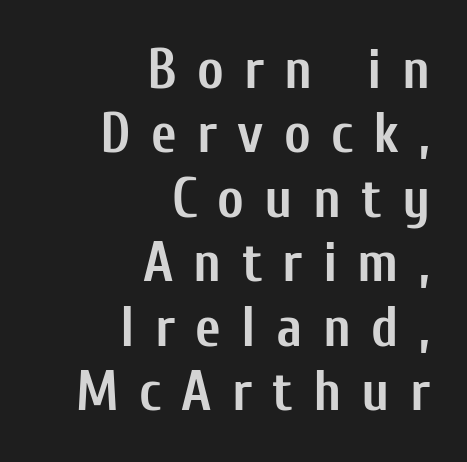
{"serif": "no", "italic": "no", "bold": "yes", "weight": "semibold", "width": "condensed", "stroke_contrast": "low", "x_height": "medium", "monospaced": "no", "underline": "no", "align": "right", "line_spacing": "tight", "line_spacing_ratio": 1.15, "letter_spacing": "wide", "letter_spacing_em": 0.36, "glyph_px": 56}
